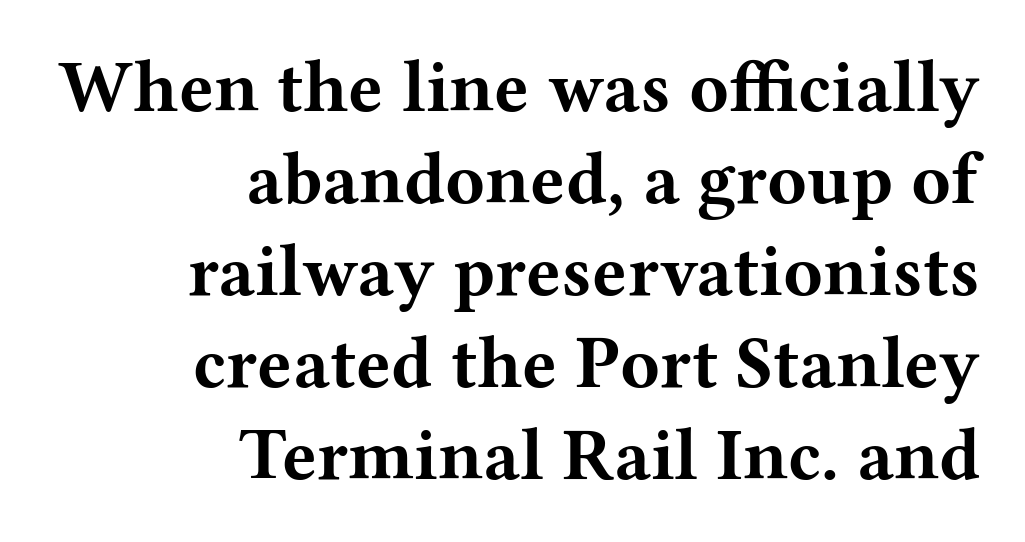
The image shows 73 px bold, wide serif type, upright; set right-aligned, normal line spacing (1.26x), normal letter spacing, not underlined; medium stroke contrast and a medium x-height.
